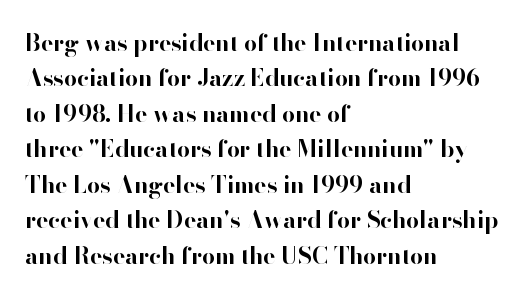
The strip under each line holds only bare page. The designer left line spacing at the default. Typeset ragged right — the left edge is the straight one. Heavy-handed strokes throughout: this text is bold.
